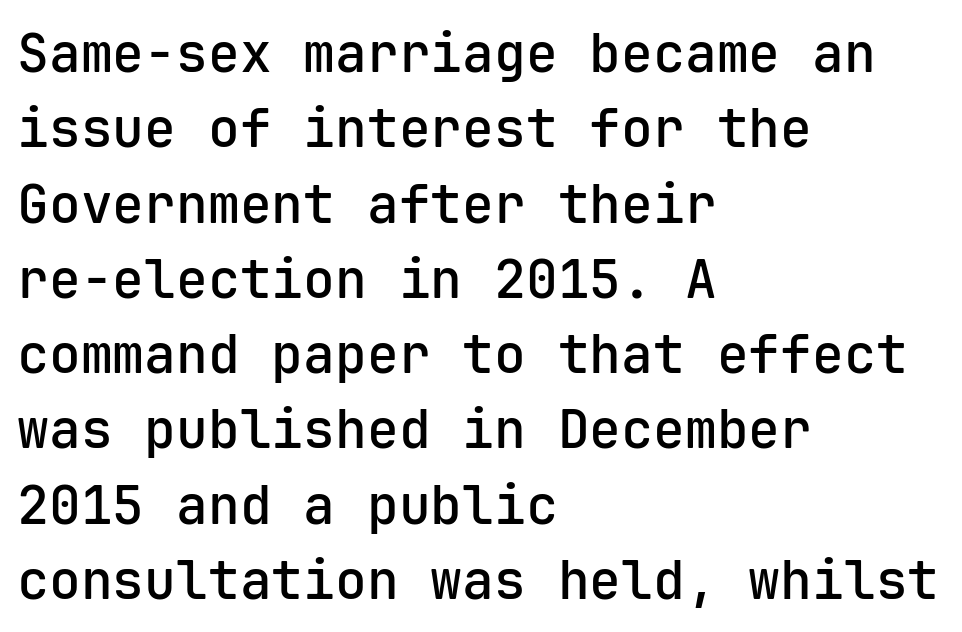
{"serif": "no", "italic": "no", "bold": "semi", "weight": "semibold", "width": "normal", "stroke_contrast": "low", "x_height": "medium", "monospaced": "yes", "underline": "no", "align": "left", "line_spacing": "normal", "line_spacing_ratio": 1.42, "letter_spacing": "normal", "letter_spacing_em": 0.0, "glyph_px": 53}
